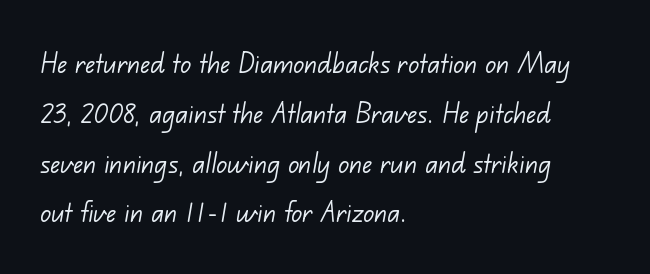
{"serif": "no", "bold": "no", "weight": "light", "width": "normal", "stroke_contrast": "low", "x_height": "small", "monospaced": "no", "underline": "no", "align": "left", "line_spacing": "normal", "line_spacing_ratio": 1.51, "letter_spacing": "normal", "letter_spacing_em": 0.0, "glyph_px": 33}
